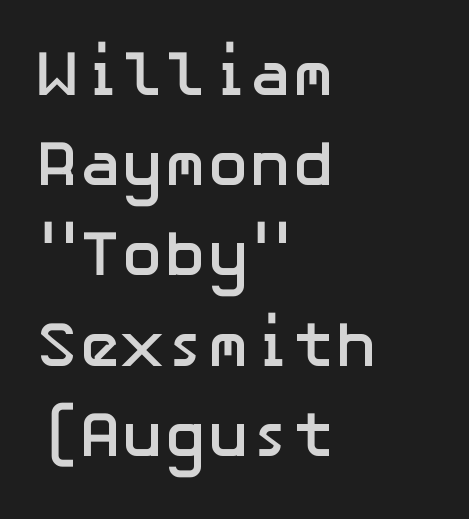
Q: Is the text bold? A: Yes.
Q: Is the text italic (slanted)? A: No, it is upright.
Q: Is the typeface a serif or a sans-serif typeface? A: Sans-serif.
Q: Is the text underlined? A: No.
Q: How is the paragraph aligned? A: Left-aligned.
Q: Is the spacing between letters normal or unusually wide? A: Normal.
Q: Is the spacing between lines tight, normal or loose? A: Normal.
Q: Width (condensed, normal, or wide)? A: Normal.
Q: Stroke contrast? A: Low.
Q: x-height? A: Medium.
